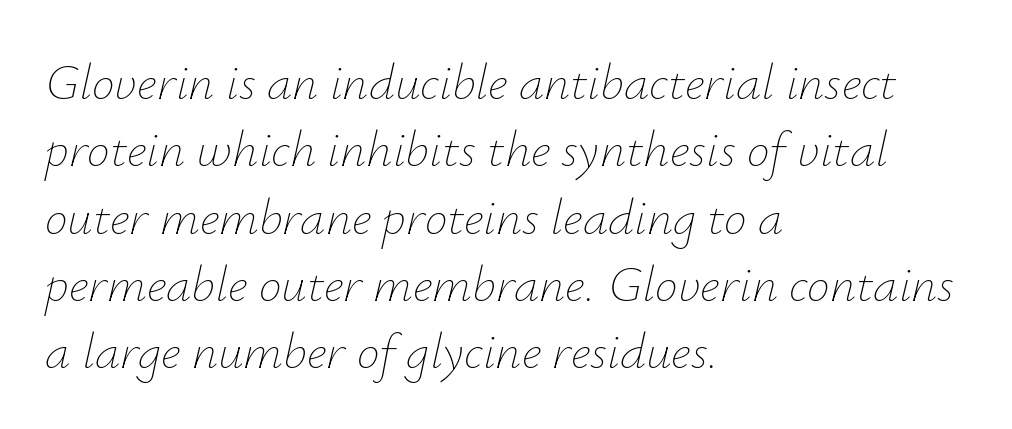
You could call the tracking neutral — neither tight nor loose. These lines sit exactly where default settings would place them. A classic flush-left, rag-right setting is used for this passage. When letters slant like this, we call the style italic. The strip under each line holds only bare page. Each letter keeps its own natural width here, so spacing adapts to shape.
